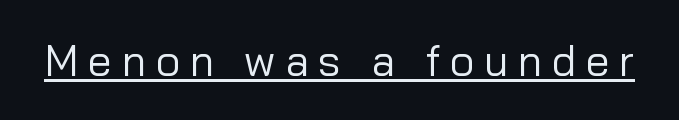
{"serif": "no", "italic": "no", "bold": "no", "weight": "regular", "width": "normal", "stroke_contrast": "low", "x_height": "medium", "monospaced": "no", "underline": "yes", "letter_spacing": "wide", "letter_spacing_em": 0.22, "glyph_px": 43}
